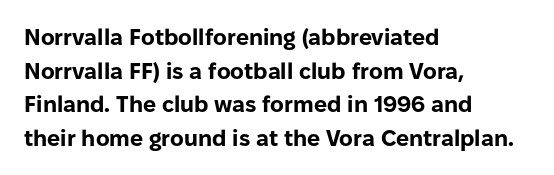
{"italic": "no", "bold": "yes", "underline": "no", "align": "left", "line_spacing": "normal", "line_spacing_ratio": 1.46, "letter_spacing": "normal", "letter_spacing_em": 0.0, "glyph_px": 23}
